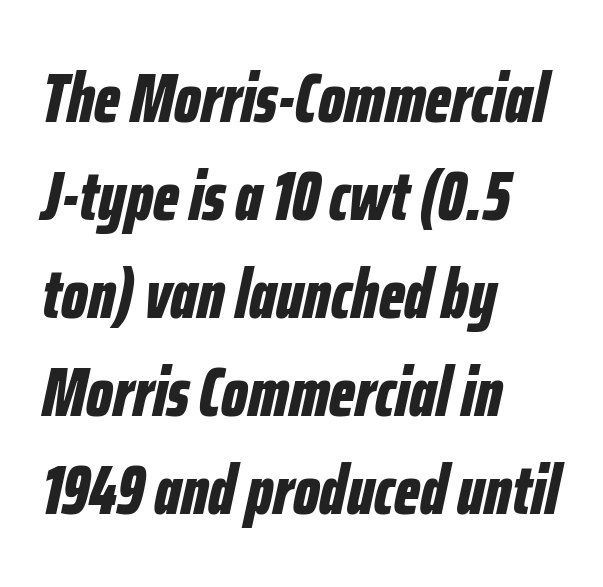
Bold? Absolutely — the strokes are thick and heavy. Rule under the text: the space is simply empty. Spacing verdict: proportional, widths tailored to each character. A typesetter would call this leading conventional body-copy spacing.
